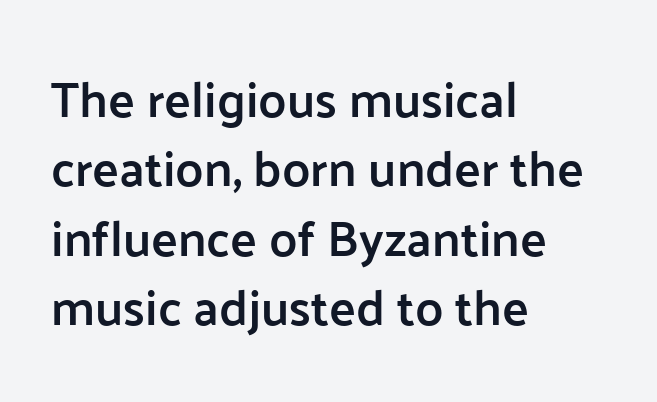
Q: Is the text bold? A: Semi-bold.
Q: Is the text italic (slanted)? A: No, it is upright.
Q: Is the typeface a serif or a sans-serif typeface? A: Sans-serif.
Q: Is the text underlined? A: No.
Q: How is the paragraph aligned? A: Left-aligned.
Q: Is the spacing between letters normal or unusually wide? A: Normal.
Q: Is the spacing between lines tight, normal or loose? A: Normal.
Q: Width (condensed, normal, or wide)? A: Normal.
Q: Stroke contrast? A: Low.
Q: x-height? A: Medium.
Q: Monospaced? A: No.
